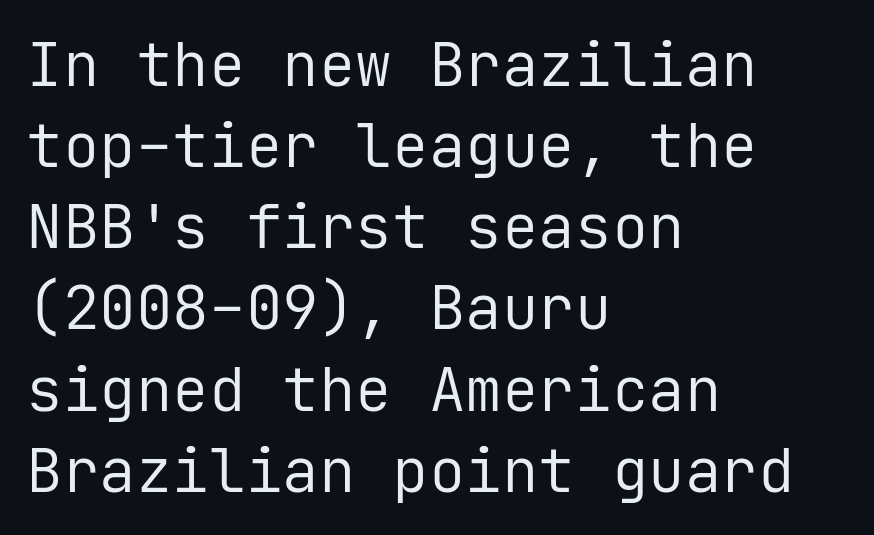
The image shows 61 px regular-weight sans-serif type, upright, monospaced; set left-aligned, normal line spacing (1.33x), normal letter spacing, not underlined; low stroke contrast and a medium x-height.
